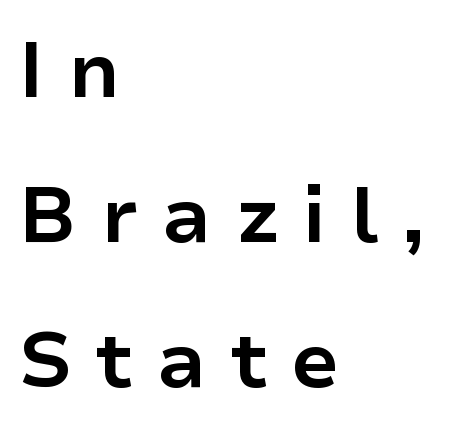
{"serif": "no", "italic": "no", "bold": "yes", "weight": "bold", "width": "normal", "stroke_contrast": "low", "x_height": "medium", "monospaced": "no", "underline": "no", "align": "left", "line_spacing_ratio": 1.86, "letter_spacing": "wide", "letter_spacing_em": 0.3, "glyph_px": 78}
